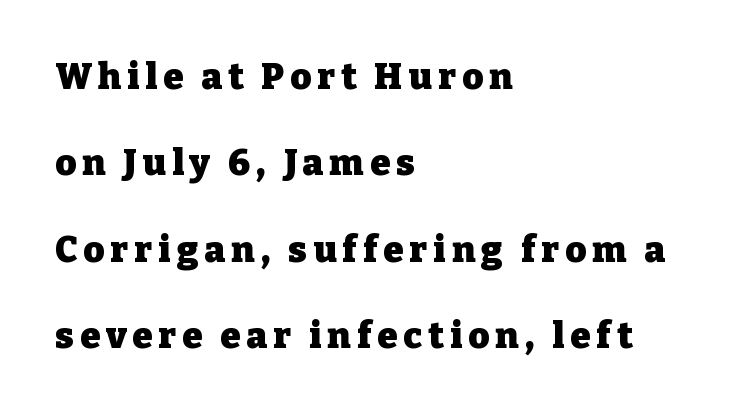
Q: Is the text bold? A: Yes.
Q: Is the text italic (slanted)? A: No, it is upright.
Q: Is the typeface a serif or a sans-serif typeface? A: Serif.
Q: Is the text underlined? A: No.
Q: How is the paragraph aligned? A: Left-aligned.
Q: Is the spacing between lines tight, normal or loose? A: Loose.
Q: Width (condensed, normal, or wide)? A: Normal.
Q: Stroke contrast? A: Low.
Q: x-height? A: Medium.
Q: Monospaced? A: No.
